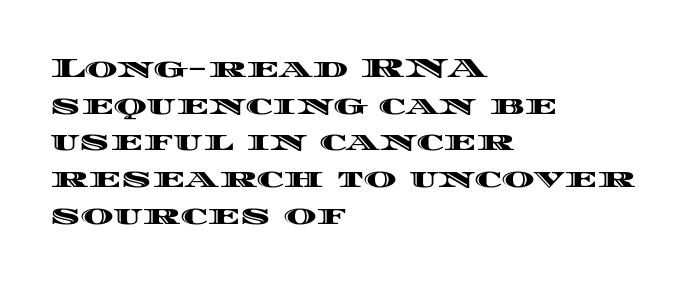
{"italic": "no", "width": "wide", "x_height": "large", "monospaced": "no", "underline": "no", "align": "left", "line_spacing": "normal", "line_spacing_ratio": 1.31, "letter_spacing": "normal", "letter_spacing_em": 0.0, "glyph_px": 28}
